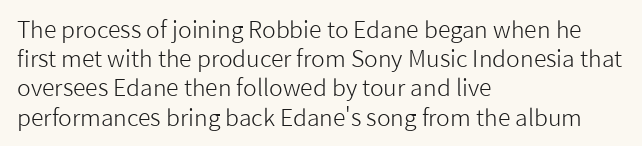
The image shows 23 px text type, upright; set left-aligned, normal line spacing (1.27x), normal letter spacing, not underlined.
